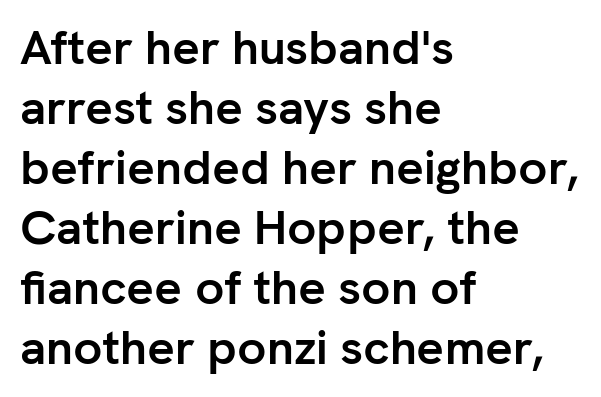
The image shows 48 px semibold sans-serif type, upright; set left-aligned, normal line spacing (1.25x), normal letter spacing, not underlined; low stroke contrast and a medium x-height.
